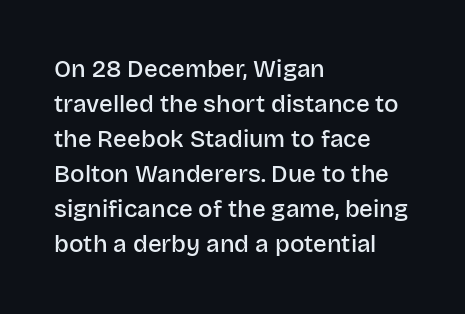
Q: Is the text bold? A: Semi-bold.
Q: Is the text italic (slanted)? A: No, it is upright.
Q: Is the text underlined? A: No.
Q: How is the paragraph aligned? A: Left-aligned.
Q: Is the spacing between letters normal or unusually wide? A: Normal.
Q: Is the spacing between lines tight, normal or loose? A: Normal.
